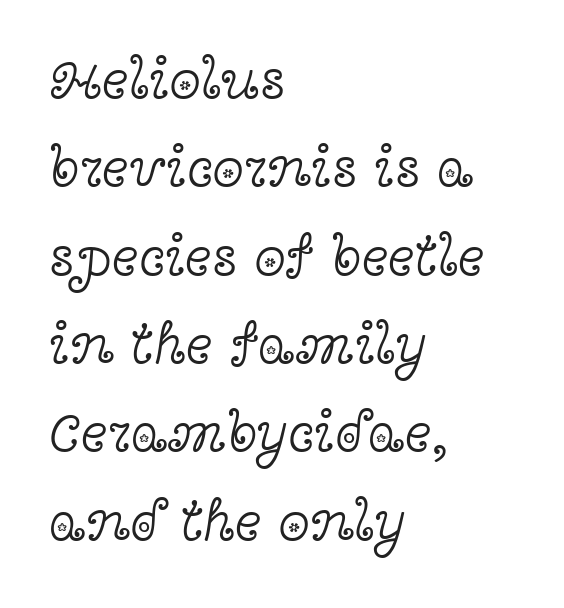
{"serif": "yes", "italic": "no", "bold": "no", "weight": "light", "width": "wide", "x_height": "medium", "monospaced": "no", "underline": "no", "align": "left", "line_spacing": "normal", "line_spacing_ratio": 1.55, "letter_spacing": "normal", "letter_spacing_em": 0.0, "glyph_px": 57}
